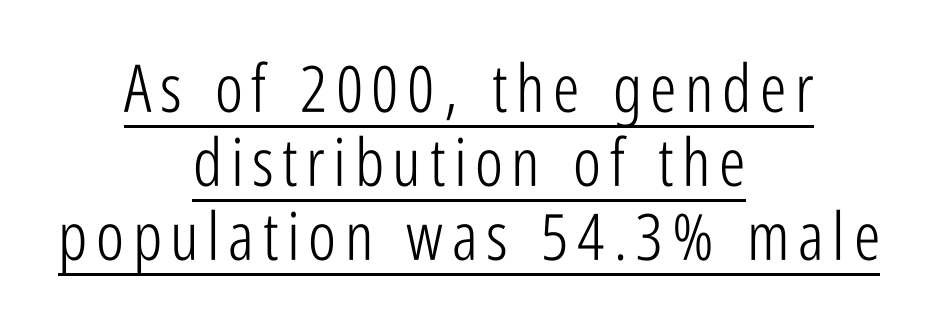
{"serif": "no", "italic": "no", "bold": "no", "weight": "light", "width": "condensed", "stroke_contrast": "low", "x_height": "medium", "monospaced": "no", "underline": "yes", "align": "center", "line_spacing": "tight", "line_spacing_ratio": 1.12, "glyph_px": 66}
